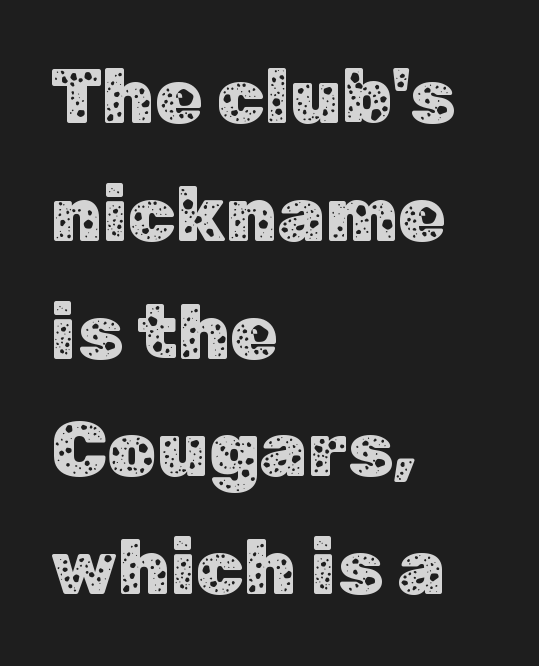
The image shows 77 px sans-serif type, upright; set left-aligned, normal line spacing (1.53x), normal letter spacing, not underlined; low stroke contrast and a medium x-height.
